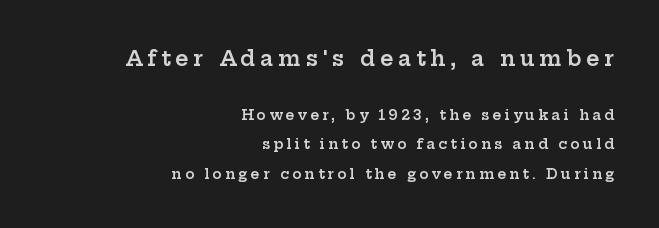
The image shows 21 px text type, upright; set right-aligned, loose line spacing (2.1x), unusually wide letter spacing (+0.22 em), not underlined; the first (top) block is 1.5x larger.
